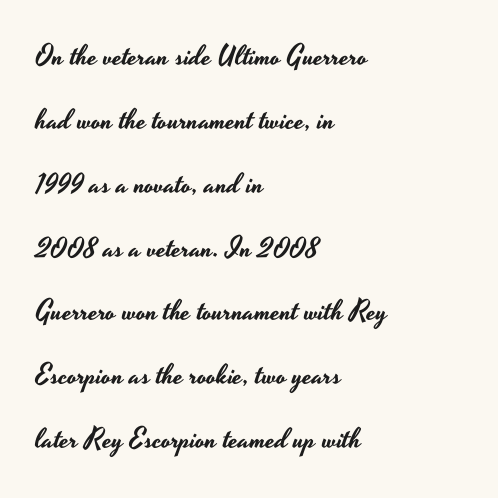
The image shows 28 px wide sans-serif type; set left-aligned, loose line spacing (2.28x), normal letter spacing, not underlined; low stroke contrast and a small x-height.
